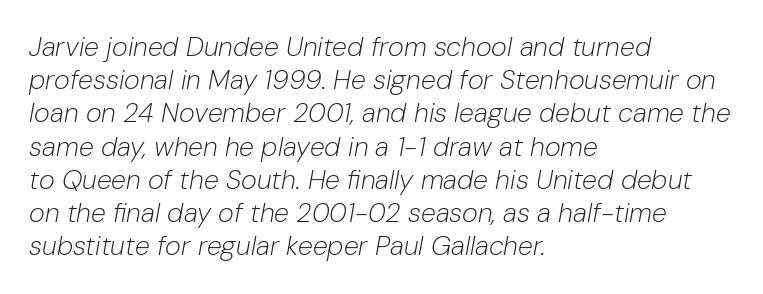
Left-aligned paragraph, ragged on the right. Inter-character spacing is left at the font's built-in metrics. No chunkiness to these letters — they're not bold. The whole block is typeset with a tilt.
